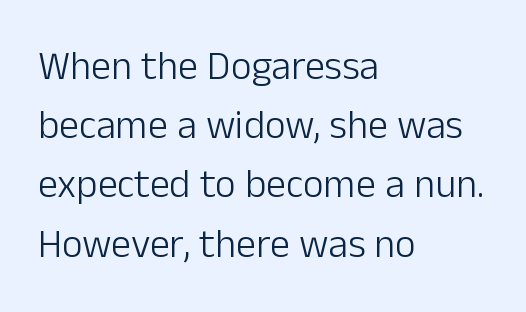
Q: Is the text bold? A: No.
Q: Is the text italic (slanted)? A: No, it is upright.
Q: Is the typeface a serif or a sans-serif typeface? A: Sans-serif.
Q: Is the text underlined? A: No.
Q: How is the paragraph aligned? A: Left-aligned.
Q: Is the spacing between letters normal or unusually wide? A: Normal.
Q: Is the spacing between lines tight, normal or loose? A: Normal.
Q: Width (condensed, normal, or wide)? A: Normal.
Q: Stroke contrast? A: Low.
Q: x-height? A: Medium.
Q: Monospaced? A: No.
